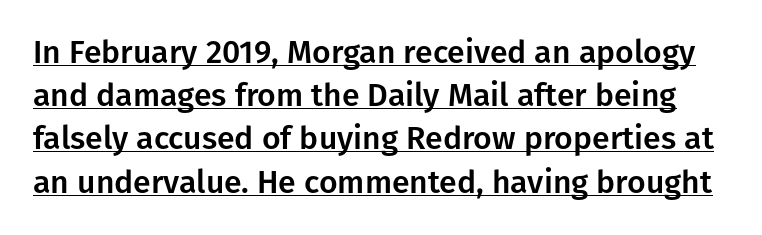
Does the lettering tilt? It doesn't — this is upright. If you measured baseline to baseline, you'd find a middling distance. You could not count columns in this text — the font is proportionally spaced. To sum up the face: it is a sans, with no serifs.
